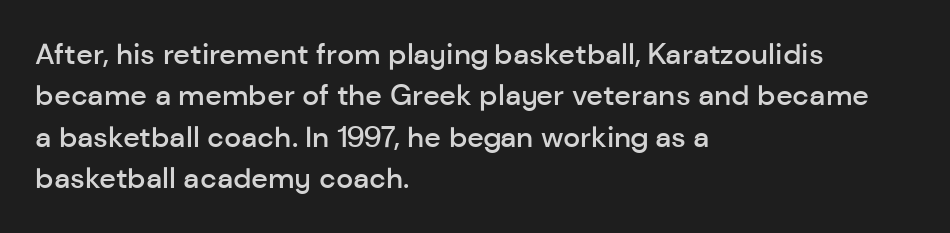
{"serif": "no", "italic": "no", "bold": "semi", "weight": "semibold", "width": "normal", "stroke_contrast": "low", "x_height": "medium", "monospaced": "no", "underline": "no", "align": "left", "line_spacing": "normal", "line_spacing_ratio": 1.43, "letter_spacing": "normal", "letter_spacing_em": 0.0, "glyph_px": 29}
